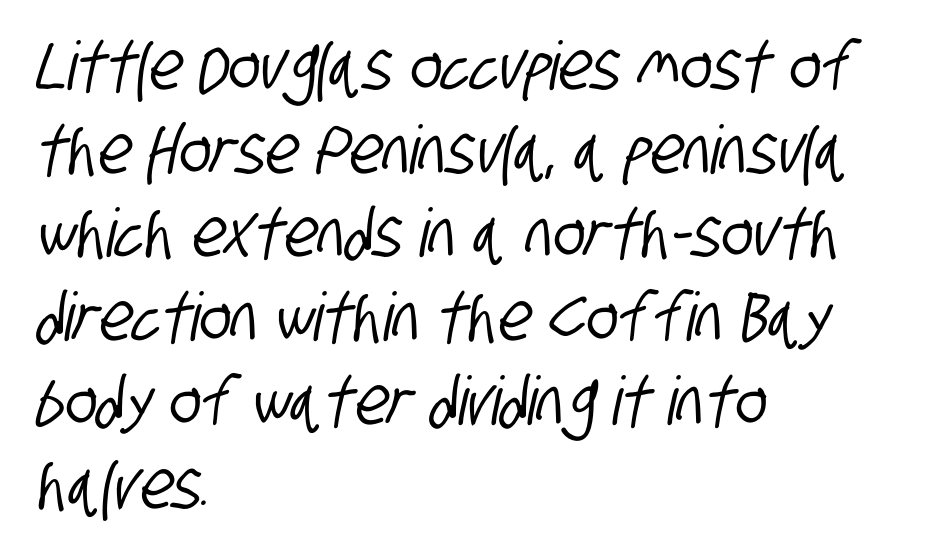
No feet cap the strokes, marking this as sans-serif type. Layout note: lines flush left. Here the designer chose a conventional face with non-uniform glyph widths. This sample keeps an unexceptional amount of space between lines. Unmarked baselines from the first word to the last.
